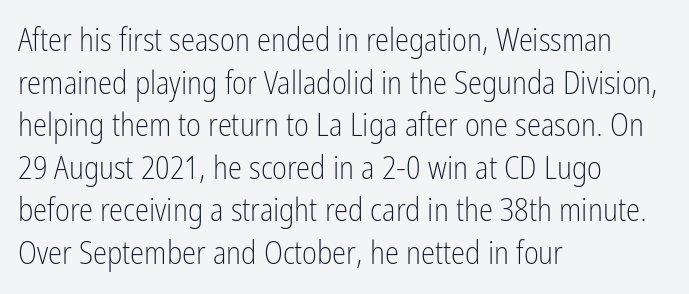
The image shows 32 px light, condensed sans-serif type, upright; set left-aligned, normal line spacing (1.33x), normal letter spacing, not underlined; low stroke contrast and a medium x-height.
